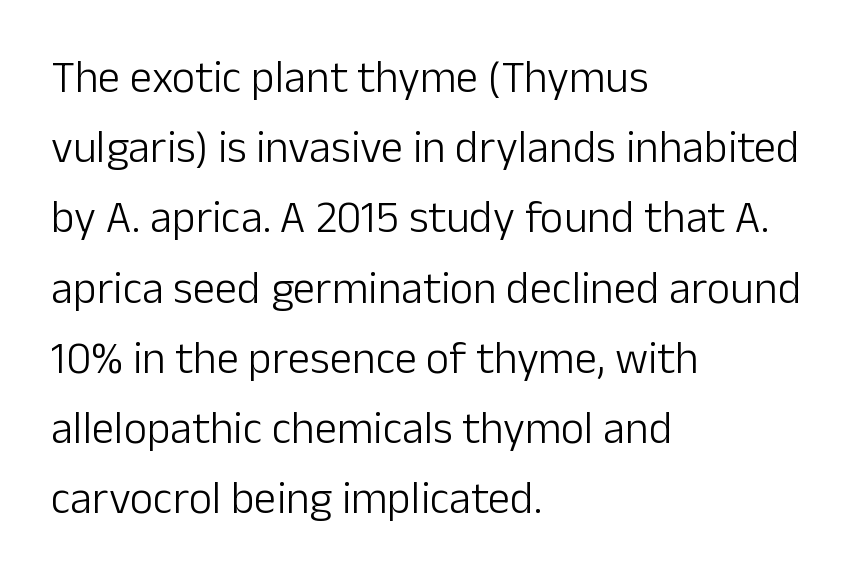
The image shows 45 px light sans-serif type, upright; set left-aligned, normal line spacing (1.56x), normal letter spacing, not underlined; low stroke contrast and a medium x-height.
